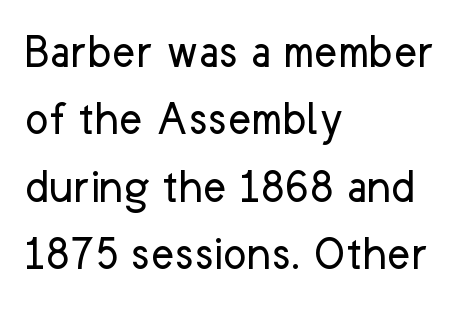
{"serif": "no", "italic": "no", "bold": "no", "weight": "regular", "width": "normal", "stroke_contrast": "low", "x_height": "medium", "monospaced": "no", "underline": "no", "align": "left", "line_spacing": "normal", "line_spacing_ratio": 1.35, "letter_spacing": "normal", "letter_spacing_em": 0.0, "glyph_px": 50}
